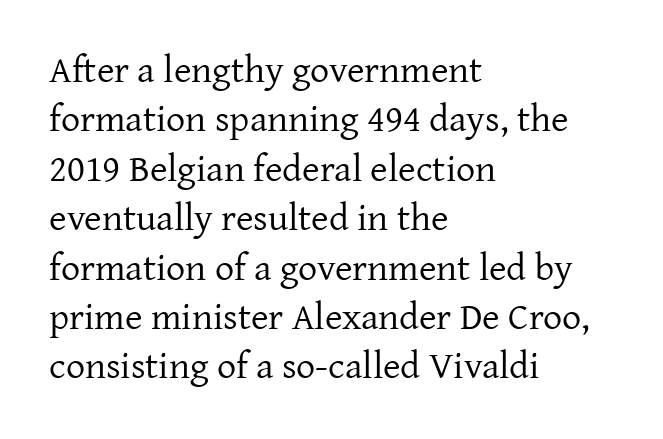
Q: Is the text bold? A: No.
Q: Is the text italic (slanted)? A: No, it is upright.
Q: Is the typeface a serif or a sans-serif typeface? A: Serif.
Q: Is the text underlined? A: No.
Q: How is the paragraph aligned? A: Left-aligned.
Q: Is the spacing between letters normal or unusually wide? A: Normal.
Q: Is the spacing between lines tight, normal or loose? A: Normal.
Q: Width (condensed, normal, or wide)? A: Normal.
Q: Stroke contrast? A: Low.
Q: x-height? A: Medium.
Q: Monospaced? A: No.
